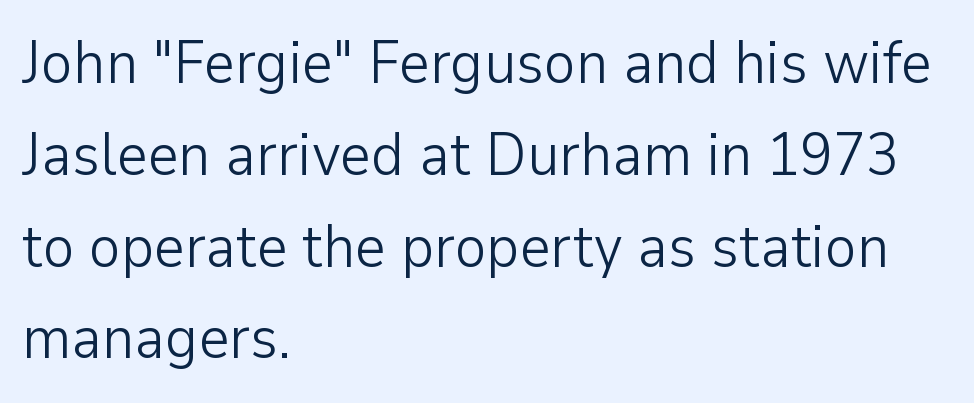
Q: Is the text bold? A: No.
Q: Is the text italic (slanted)? A: No, it is upright.
Q: Is the typeface a serif or a sans-serif typeface? A: Sans-serif.
Q: Is the text underlined? A: No.
Q: How is the paragraph aligned? A: Left-aligned.
Q: Is the spacing between letters normal or unusually wide? A: Normal.
Q: Is the spacing between lines tight, normal or loose? A: Normal.
Q: Width (condensed, normal, or wide)? A: Normal.
Q: Stroke contrast? A: Low.
Q: x-height? A: Medium.
Q: Monospaced? A: No.
